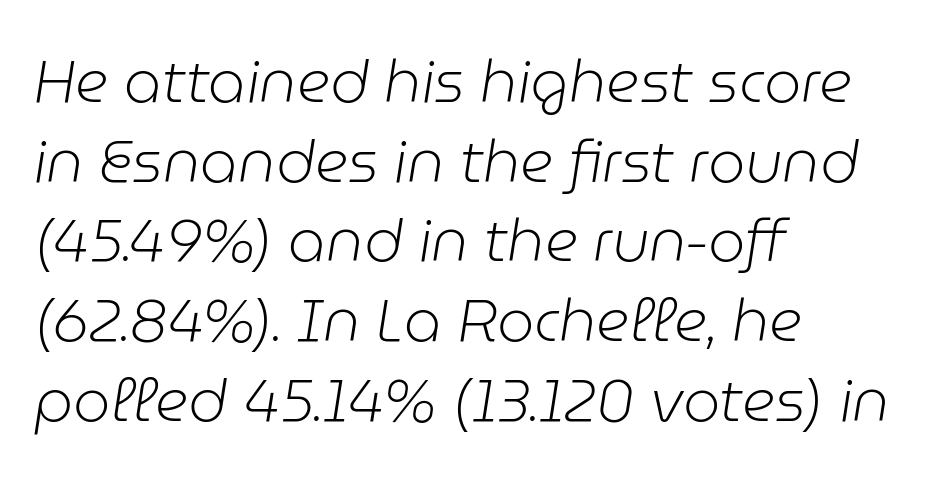
Caption: face not bold, strokes unweighted. Visually the block forms a straight wall on the left and a jagged coastline on the right. Successive baselines arrive at the customary interval. Rendered with sloped, italic letterforms. The letters advance in unequal steps, a hallmark of proportional type. Tracking value appears to be zero — textbook default spacing.
